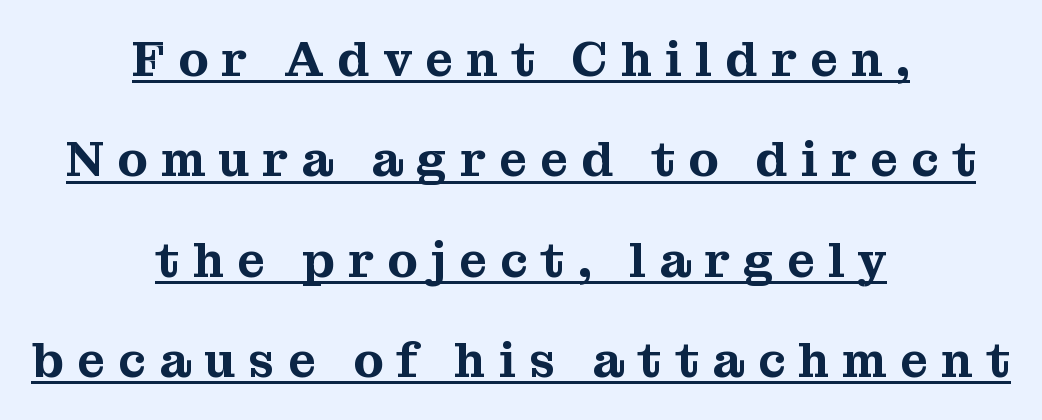
The image shows 49 px serif type, upright; set centered, loose line spacing (2.05x), unusually wide letter spacing (+0.27 em), underlined; medium stroke contrast and a medium x-height.
